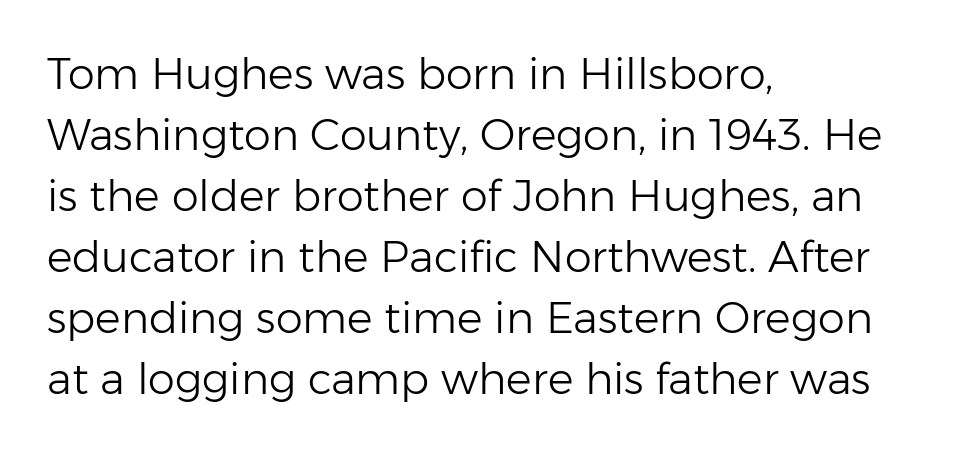
The image shows 43 px light sans-serif type, upright; set left-aligned, normal line spacing (1.42x), normal letter spacing, not underlined; low stroke contrast and a medium x-height.
